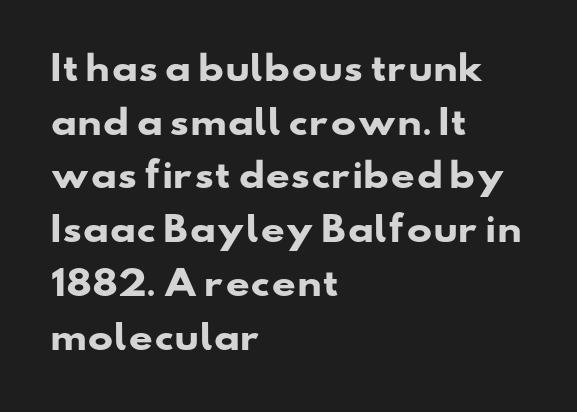
Q: Is the text bold? A: Yes.
Q: Is the typeface a serif or a sans-serif typeface? A: Sans-serif.
Q: Is the text underlined? A: No.
Q: How is the paragraph aligned? A: Left-aligned.
Q: Is the spacing between letters normal or unusually wide? A: Normal.
Q: Is the spacing between lines tight, normal or loose? A: Normal.
Q: Width (condensed, normal, or wide)? A: Wide.
Q: Stroke contrast? A: Low.
Q: x-height? A: Small.
Q: Monospaced? A: No.
